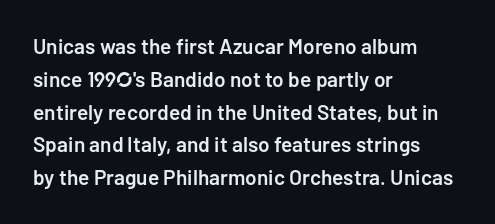
The image shows 21 px text type, upright; set left-aligned, normal line spacing (1.56x), normal letter spacing, not underlined.
